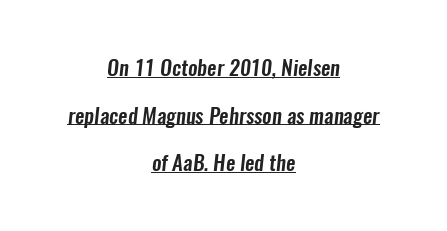
{"underline": "yes", "align": "center", "line_spacing": "loose", "line_spacing_ratio": 2.27, "letter_spacing": "normal", "letter_spacing_em": 0.0, "glyph_px": 21}
